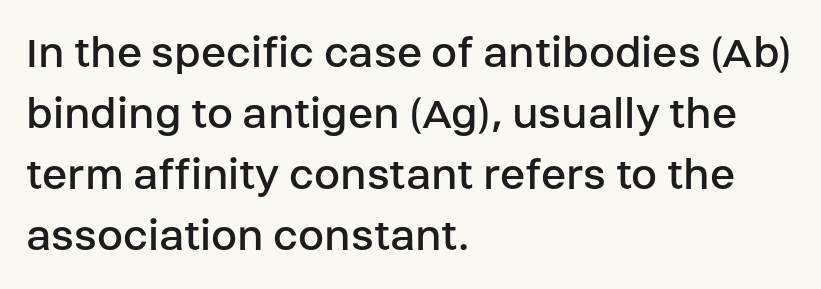
Q: Is the text bold? A: No.
Q: Is the text italic (slanted)? A: No, it is upright.
Q: Is the typeface a serif or a sans-serif typeface? A: Sans-serif.
Q: Is the text underlined? A: No.
Q: How is the paragraph aligned? A: Left-aligned.
Q: Is the spacing between letters normal or unusually wide? A: Normal.
Q: Is the spacing between lines tight, normal or loose? A: Normal.
Q: Width (condensed, normal, or wide)? A: Normal.
Q: Stroke contrast? A: Low.
Q: x-height? A: Large.
Q: Monospaced? A: No.
